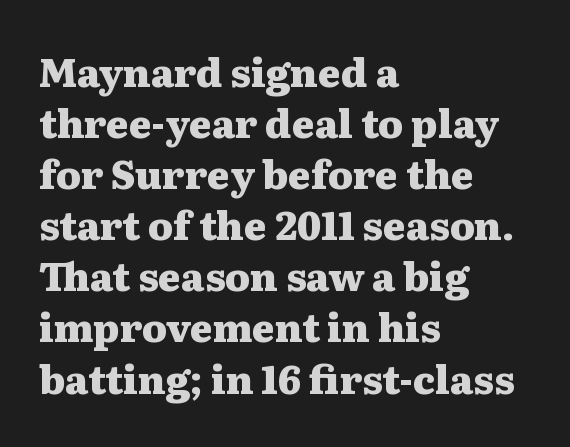
{"serif": "yes", "italic": "no", "bold": "yes", "weight": "heavy", "width": "wide", "stroke_contrast": "medium", "x_height": "medium", "monospaced": "no", "underline": "no", "align": "left", "line_spacing": "normal", "line_spacing_ratio": 1.31, "letter_spacing": "normal", "letter_spacing_em": 0.0, "glyph_px": 39}
